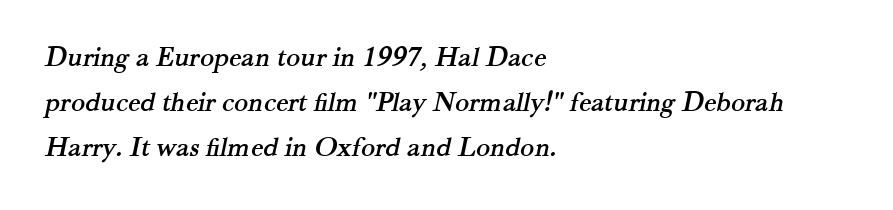
The image shows 29 px serif type; set left-aligned, normal line spacing (1.56x), normal letter spacing, not underlined; medium stroke contrast and a small x-height.
